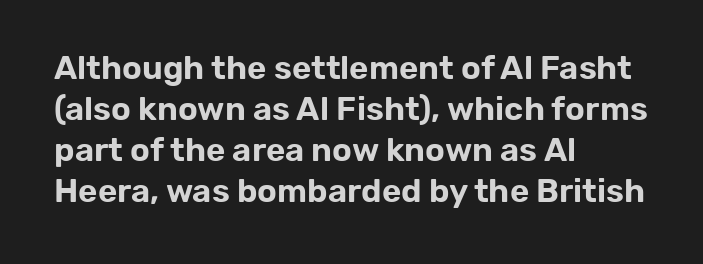
Q: Is the text italic (slanted)? A: No, it is upright.
Q: Is the typeface a serif or a sans-serif typeface? A: Sans-serif.
Q: Is the text underlined? A: No.
Q: How is the paragraph aligned? A: Left-aligned.
Q: Is the spacing between letters normal or unusually wide? A: Normal.
Q: Width (condensed, normal, or wide)? A: Normal.
Q: Stroke contrast? A: Low.
Q: x-height? A: Medium.
Q: Monospaced? A: No.
